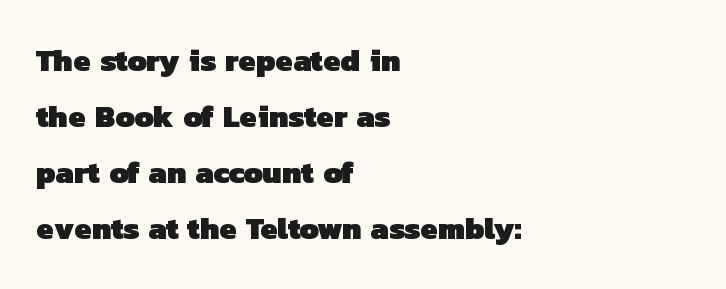
Spacing between characters is what you'd get straight out of the box. The rendering uses natural spacing where letterforms have individual widths. Examine the stroke ends and you'll find no serifs. Students, this is bold: see how much ink each stroke carries. In CSS terms this would be text-align: left. The area under the type is left untouched.
